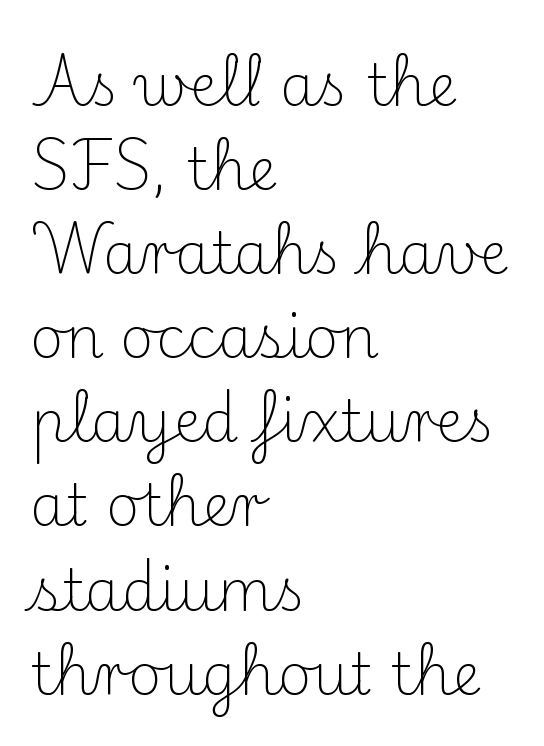
The image shows 58 px light serif type, upright; set left-aligned, normal line spacing (1.45x), normal letter spacing, not underlined; medium stroke contrast and a small x-height.
